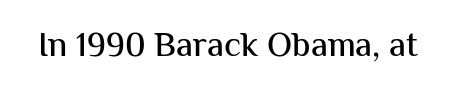
{"serif": "no", "italic": "no", "width": "normal", "stroke_contrast": "medium", "x_height": "medium", "monospaced": "no", "underline": "no", "letter_spacing": "normal", "letter_spacing_em": 0.0, "glyph_px": 35}
